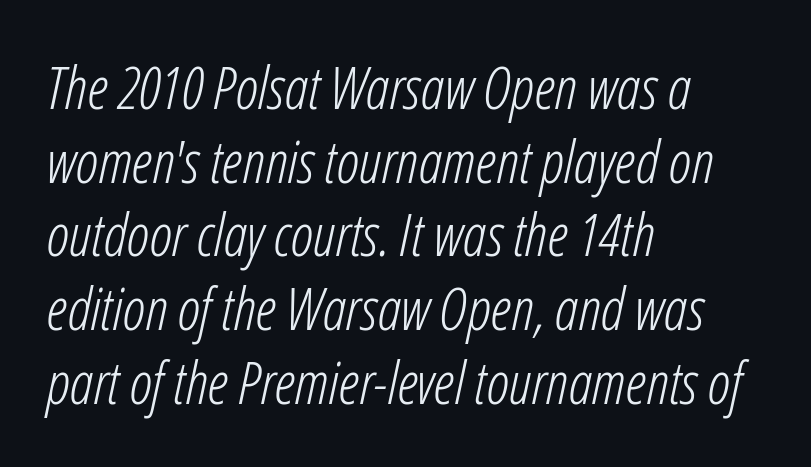
The passage shown has conventional tracking throughout. Regular leading. Looks like regular typesetting: each glyph gets only the width it needs. Alignment: flush left. A typesetter would mark this as italic.
